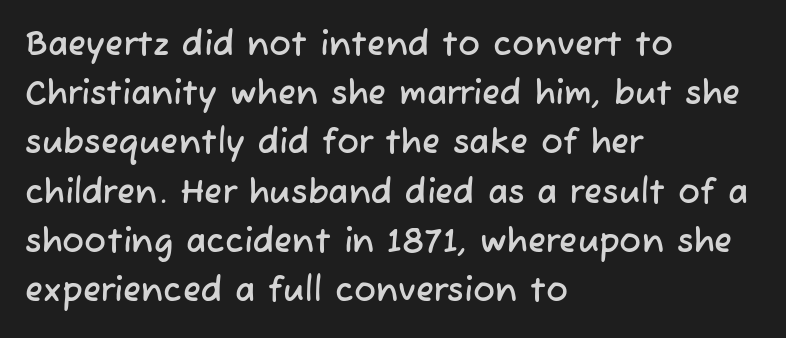
{"serif": "no", "width": "normal", "stroke_contrast": "low", "x_height": "medium", "monospaced": "no", "underline": "no", "align": "left", "line_spacing": "normal", "line_spacing_ratio": 1.49, "letter_spacing": "normal", "letter_spacing_em": 0.0, "glyph_px": 33}
